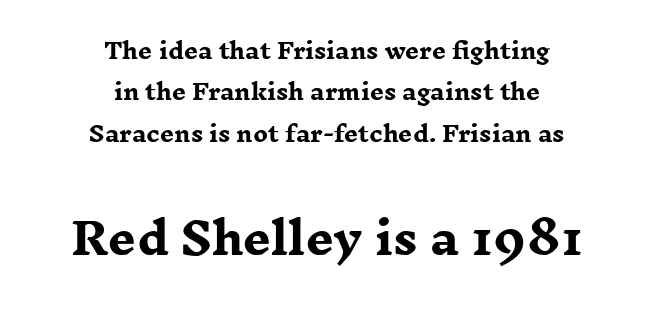
The image shows 44 px heavy, wide serif type, upright; set centered, line spacing 1.88x, normal letter spacing, not underlined; the second (bottom) block is 2.0x larger; low stroke contrast and a medium x-height.
